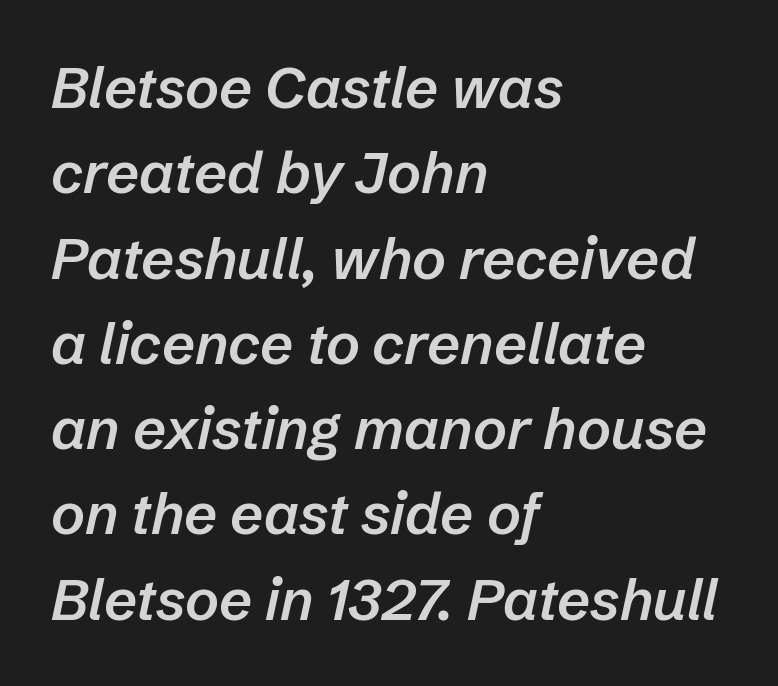
Q: Is the text bold? A: Semi-bold.
Q: Is the text italic (slanted)? A: Yes, it leans right by about 12 degrees.
Q: Is the text underlined? A: No.
Q: How is the paragraph aligned? A: Left-aligned.
Q: Is the spacing between letters normal or unusually wide? A: Normal.
Q: Is the spacing between lines tight, normal or loose? A: Normal.
Q: Width (condensed, normal, or wide)? A: Normal.
Q: Stroke contrast? A: Low.
Q: x-height? A: Medium.
Q: Monospaced? A: No.
